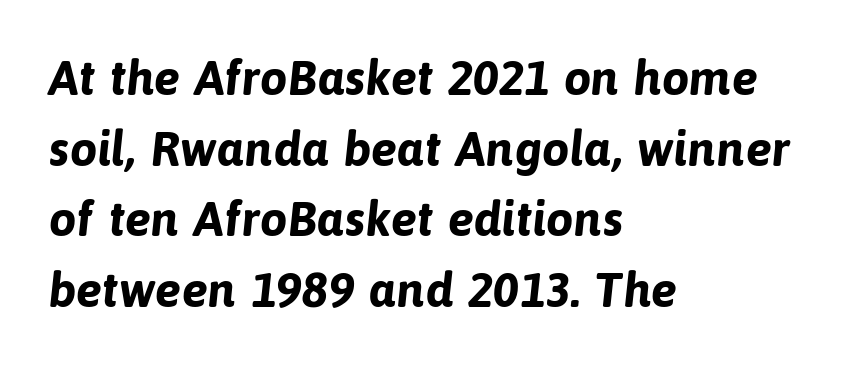
{"serif": "no", "bold": "yes", "weight": "bold", "width": "normal", "stroke_contrast": "low", "x_height": "medium", "monospaced": "no", "underline": "no", "align": "left", "line_spacing": "normal", "line_spacing_ratio": 1.44, "letter_spacing": "normal", "letter_spacing_em": 0.0, "glyph_px": 49}
